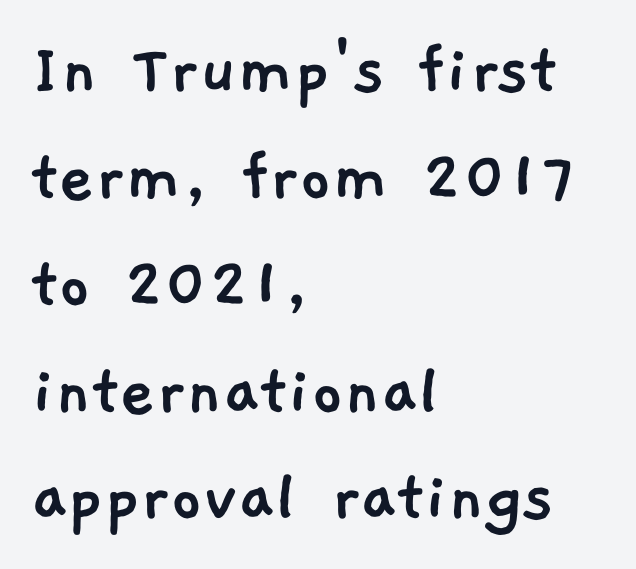
Q: Is the typeface a serif or a sans-serif typeface? A: Sans-serif.
Q: Is the text underlined? A: No.
Q: How is the paragraph aligned? A: Left-aligned.
Q: Is the spacing between letters normal or unusually wide? A: Normal.
Q: Is the spacing between lines tight, normal or loose? A: Normal.
Q: Width (condensed, normal, or wide)? A: Normal.
Q: Stroke contrast? A: Low.
Q: x-height? A: Medium.
Q: Monospaced? A: No.
